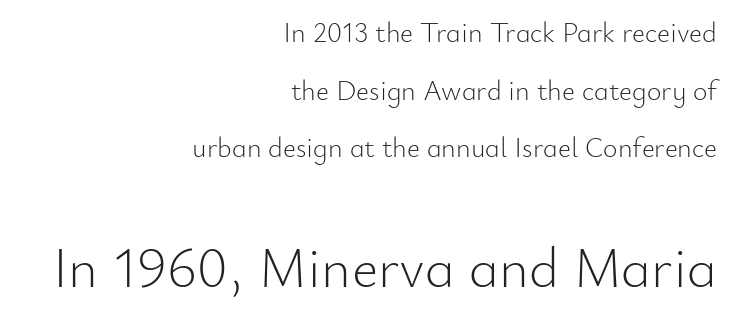
These lines are rendered in a variable-pitch font. Whoever set this chose breathing room over compactness in the vertical rhythm. Each row of text sits above clean, open space. How are the letters spaced? Ordinarily, with no added tracking. Nope, not italic — everything's standing straight. Regarding serifs, this sample does without them.
